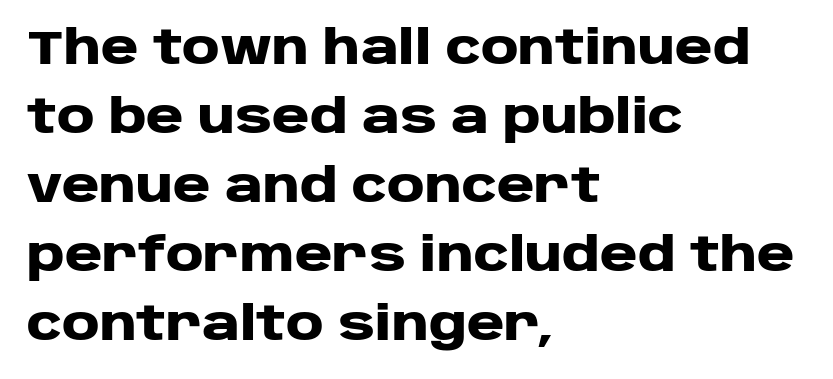
The rendering keeps characters at their native spacing. If you drew a ruler down the left edge, every line would touch it. Nope, not italic — everything's standing straight. In terms of leading, this rendering sits right in the middle. You could not count columns in this text — the font is proportionally spaced.
